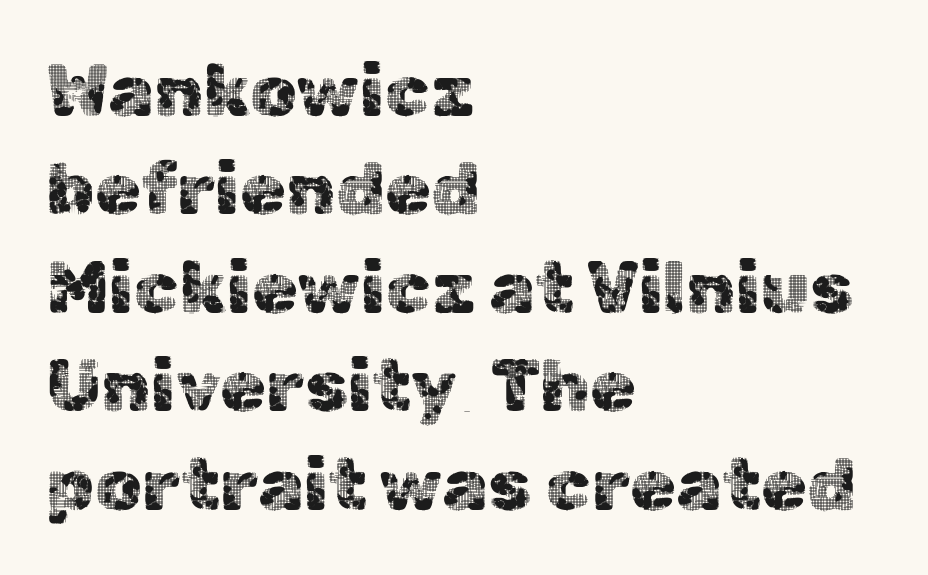
The image shows 74 px sans-serif type, upright; set left-aligned, normal line spacing (1.33x), normal letter spacing, not underlined; a medium x-height.
